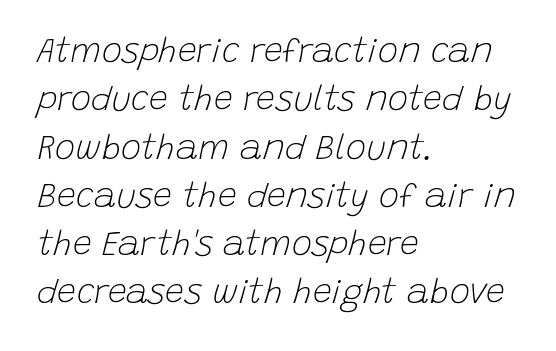
{"italic": "yes", "lean": "right", "slant_degrees": 15, "bold": "no", "weight": "light", "width": "normal", "stroke_contrast": "low", "x_height": "large", "monospaced": "no", "underline": "no", "align": "left", "line_spacing": "normal", "line_spacing_ratio": 1.42, "letter_spacing": "normal", "letter_spacing_em": 0.0, "glyph_px": 34}
